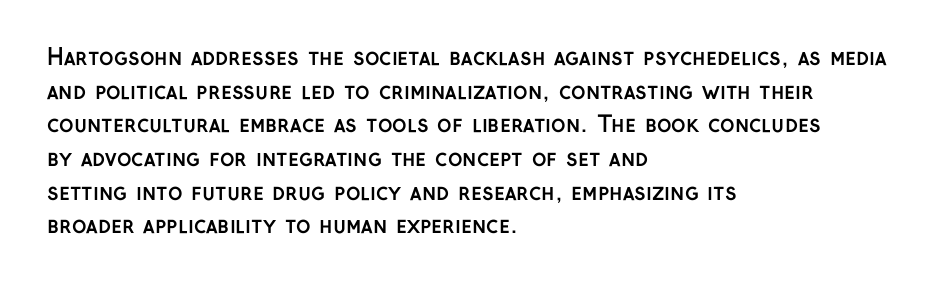
This sample is left-justified, so line endings fall wherever the words run out. Ascenders rise straight up at ninety degrees. Notice how descenders clear the ascenders below comfortably — that's standard leading. Is the type bold? Yes — the strokes are clearly thick and heavy.
